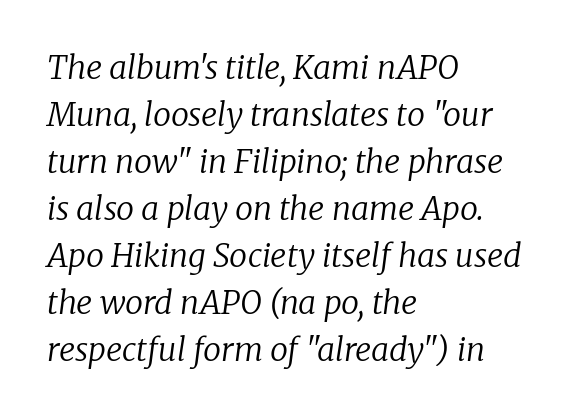
{"serif": "yes", "italic": "yes", "lean": "right", "slant_degrees": 8, "bold": "no", "weight": "regular", "width": "normal", "stroke_contrast": "low", "x_height": "medium", "monospaced": "no", "underline": "no", "align": "left", "line_spacing": "normal", "line_spacing_ratio": 1.47, "letter_spacing": "normal", "letter_spacing_em": 0.0, "glyph_px": 32}
